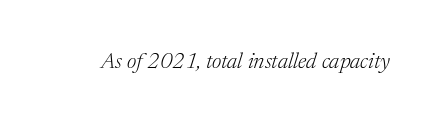
Short note: letters normally spaced. The rendering applies a slant to the glyphs. Compared with a typical body face, this is equally light or lighter still. Honestly, there is no underline to notice here at all.
